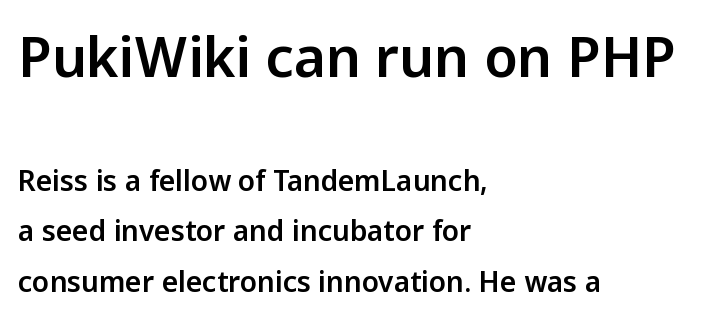
Q: Is the text italic (slanted)? A: No, it is upright.
Q: Is the typeface a serif or a sans-serif typeface? A: Sans-serif.
Q: Is the text underlined? A: No.
Q: How is the paragraph aligned? A: Left-aligned.
Q: Is the spacing between letters normal or unusually wide? A: Normal.
Q: Which block of text is set in a larger size, the first (top) or the second (bottom)? A: The first (top) one.
Q: Width (condensed, normal, or wide)? A: Normal.
Q: Stroke contrast? A: Low.
Q: x-height? A: Medium.
Q: Monospaced? A: No.
